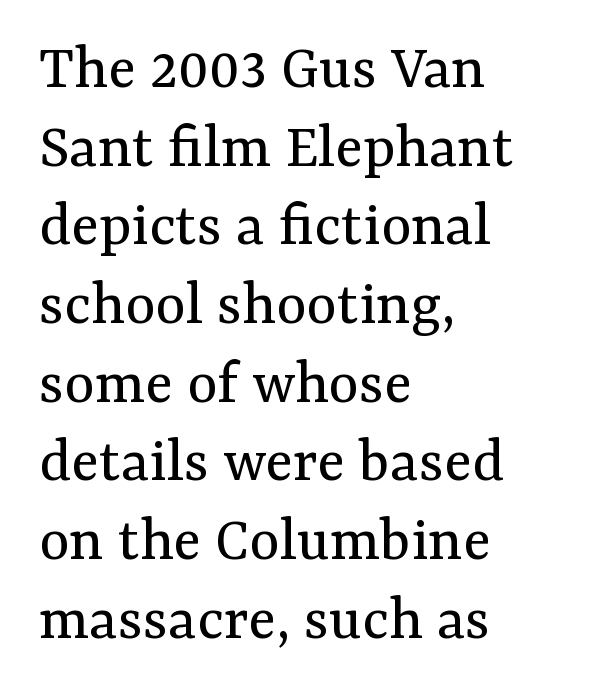
Q: Is the text bold? A: No.
Q: Is the text italic (slanted)? A: No, it is upright.
Q: Is the typeface a serif or a sans-serif typeface? A: Serif.
Q: Is the text underlined? A: No.
Q: How is the paragraph aligned? A: Left-aligned.
Q: Is the spacing between letters normal or unusually wide? A: Normal.
Q: Width (condensed, normal, or wide)? A: Normal.
Q: Stroke contrast? A: Medium.
Q: x-height? A: Medium.
Q: Monospaced? A: No.
